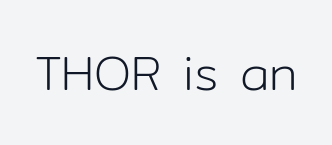
{"serif": "no", "italic": "no", "bold": "no", "weight": "light", "width": "normal", "stroke_contrast": "low", "x_height": "medium", "monospaced": "no", "underline": "no", "letter_spacing": "normal", "letter_spacing_em": 0.0, "glyph_px": 48}
